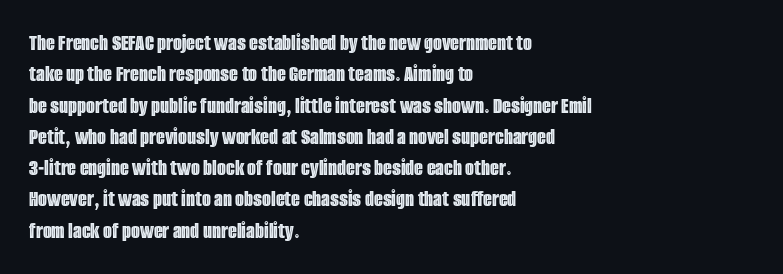
Q: Is the text italic (slanted)? A: No, it is upright.
Q: Is the text underlined? A: No.
Q: How is the paragraph aligned? A: Left-aligned.
Q: Is the spacing between letters normal or unusually wide? A: Normal.
Q: Is the spacing between lines tight, normal or loose? A: Normal.
